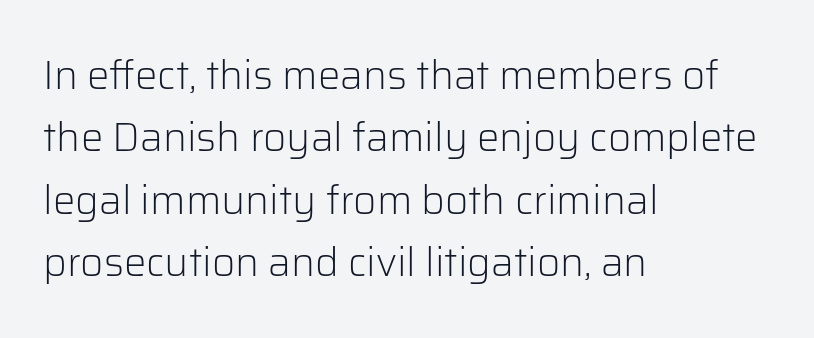
Nope, not italic — everything's standing straight. Spacing verdict: proportional, widths tailored to each character. The strokes carry an ordinary text weight at most. Leading: standard.
